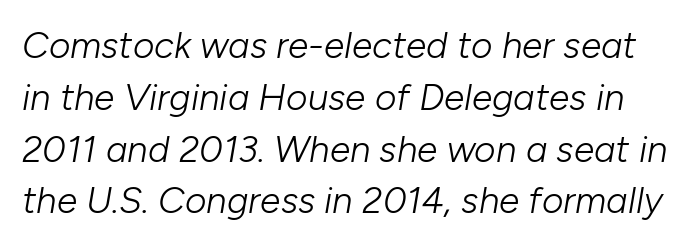
Q: Is the text bold? A: No.
Q: Is the text italic (slanted)? A: Yes, it leans right by about 10 degrees.
Q: Is the text underlined? A: No.
Q: Is the spacing between letters normal or unusually wide? A: Normal.
Q: Is the spacing between lines tight, normal or loose? A: Normal.
Q: Width (condensed, normal, or wide)? A: Normal.
Q: Stroke contrast? A: Low.
Q: x-height? A: Medium.
Q: Monospaced? A: No.
